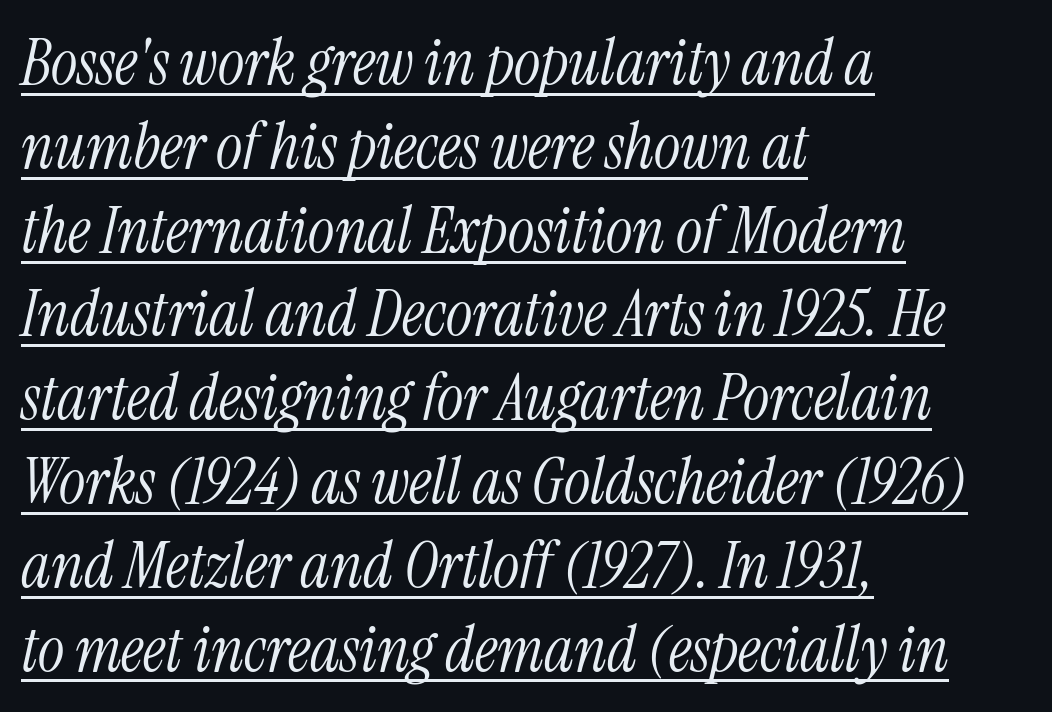
Q: Is the text bold? A: No.
Q: Is the text italic (slanted)? A: Yes, it leans right by about 13 degrees.
Q: Is the typeface a serif or a sans-serif typeface? A: Serif.
Q: Is the text underlined? A: Yes.
Q: How is the paragraph aligned? A: Left-aligned.
Q: Is the spacing between letters normal or unusually wide? A: Normal.
Q: Is the spacing between lines tight, normal or loose? A: Normal.
Q: Width (condensed, normal, or wide)? A: Condensed.
Q: Stroke contrast? A: Medium.
Q: x-height? A: Medium.
Q: Monospaced? A: No.
